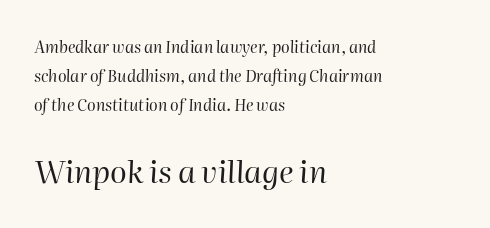
{"italic": "yes", "lean": "right", "slant_degrees": 2, "bold": "no", "weight": "regular", "width": "normal", "stroke_contrast": "high", "x_height": "medium", "monospaced": "no", "underline": "no", "align": "left", "line_spacing_ratio": 1.82, "letter_spacing": "normal", "letter_spacing_em": 0.0, "larger_block": "second", "size_ratio": 1.94, "glyph_px": 31}
